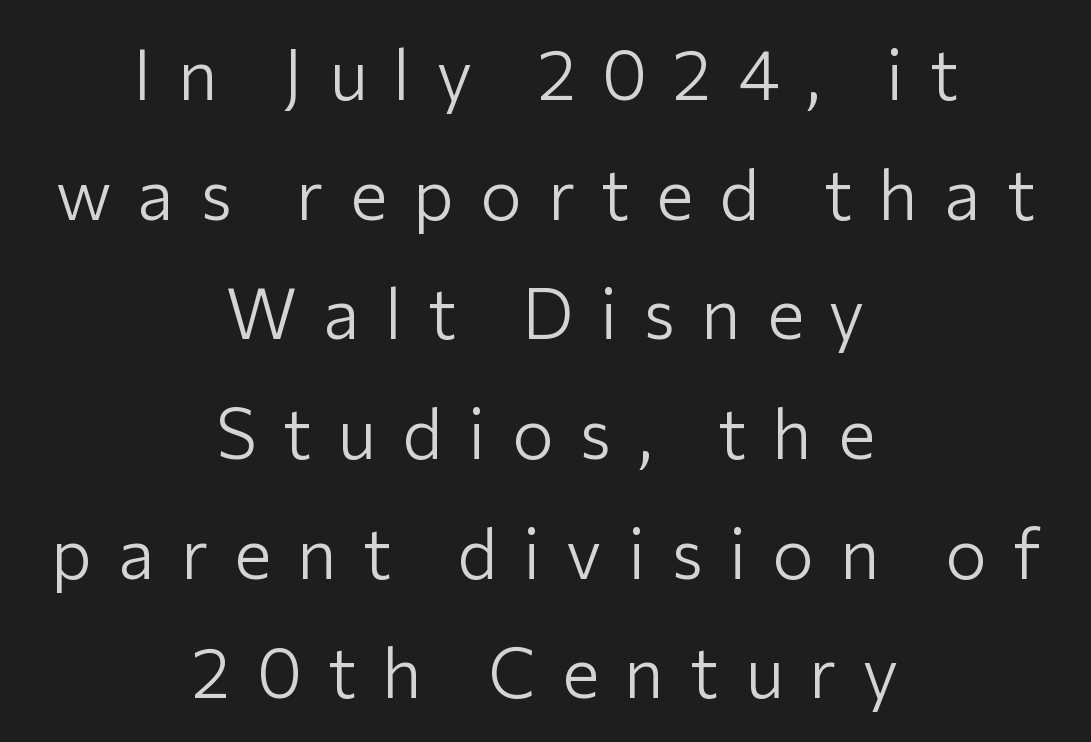
Nope, no serifs anywhere on these letters. Spacing verdict: proportional, widths tailored to each character. When letters stand straight like this, we call the style roman or upright. Unbolded letterforms with no extra heft. The rag falls on both sides of this text block equally.
